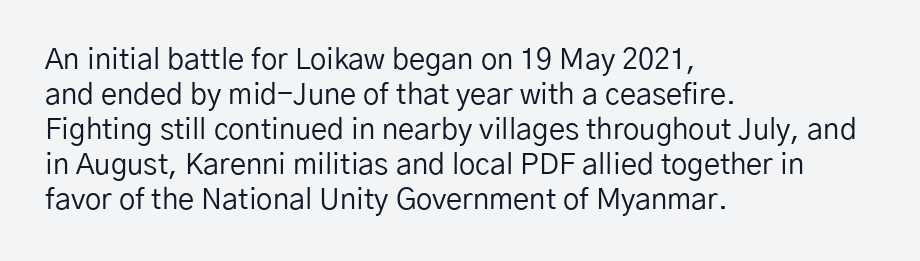
A bare baseline throughout the passage. The face used here is a sans, in the tradition of grotesques and geometrics. The letters advance in unequal steps, a hallmark of proportional type. Unlike italic type, these characters show no tilt at all. These lines stack with their left ends in a neat column.
